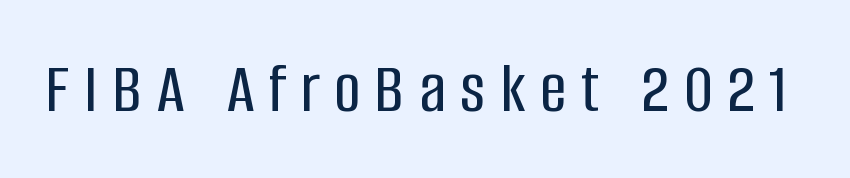
The image shows 73 px condensed sans-serif type, upright; set unusually wide letter spacing (+0.2 em), not underlined; low stroke contrast and a large x-height.
